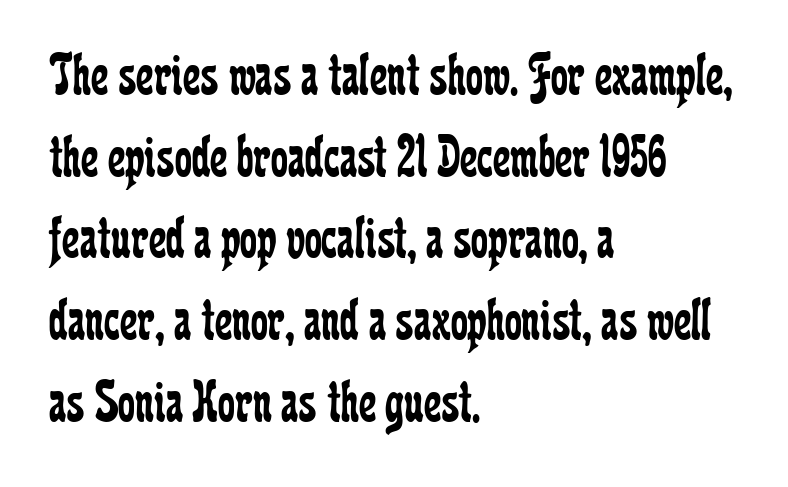
Proportional: the letters do not fall into vertical columns. Note: serifs present on the glyphs. Posture: straight, roman, zero tilt. The lines are quadded left. The words here are not underlined. Rows of type keep a routine distance in the vertical direction.
